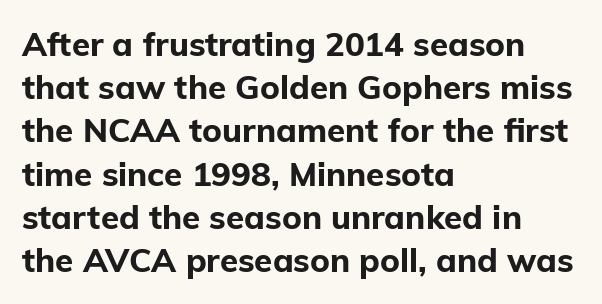
Q: Is the text bold? A: Yes.
Q: Is the text italic (slanted)? A: No, it is upright.
Q: Is the typeface a serif or a sans-serif typeface? A: Sans-serif.
Q: Is the text underlined? A: No.
Q: How is the paragraph aligned? A: Left-aligned.
Q: Is the spacing between letters normal or unusually wide? A: Normal.
Q: Is the spacing between lines tight, normal or loose? A: Normal.
Q: Width (condensed, normal, or wide)? A: Normal.
Q: Stroke contrast? A: Low.
Q: x-height? A: Medium.
Q: Monospaced? A: No.
